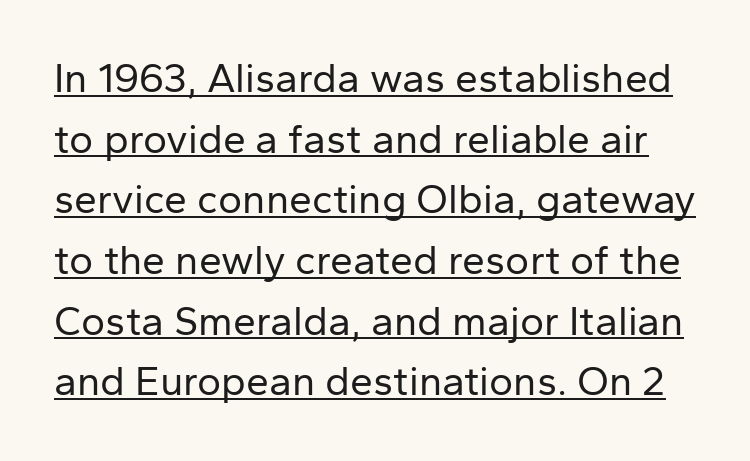
Q: Is the text bold? A: No.
Q: Is the text italic (slanted)? A: No, it is upright.
Q: Is the typeface a serif or a sans-serif typeface? A: Sans-serif.
Q: Is the text underlined? A: Yes.
Q: Is the spacing between letters normal or unusually wide? A: Normal.
Q: Is the spacing between lines tight, normal or loose? A: Normal.
Q: Width (condensed, normal, or wide)? A: Normal.
Q: Stroke contrast? A: Low.
Q: x-height? A: Medium.
Q: Monospaced? A: No.
